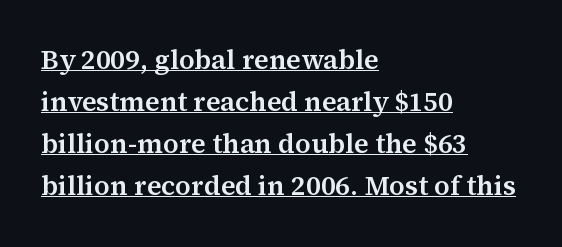
The glyphs are accompanied by a horizontal stroke just below them. Is the letter spacing exaggerated? No — it looks like the ordinary default. Line beginnings align vertically; line endings do not. Rows of type keep a routine distance in the vertical direction. Ascenders rise straight up at ninety degrees.
